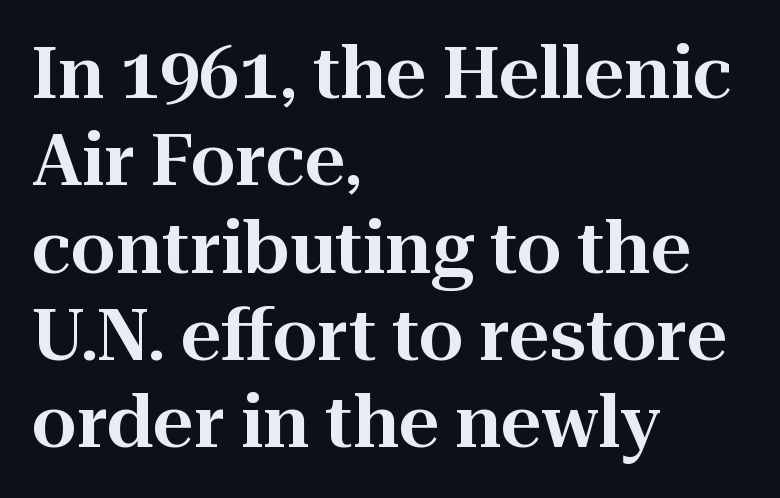
Little horizontal feet cap the strokes, marking this as serif type. The passage shown has conventional tracking throughout. Ascenders rise straight up at ninety degrees. Line starts are locked; line ends wander. Words float on clear page, feet unadorned. This sample has the flowing, uneven cadence of proportional lettering.
